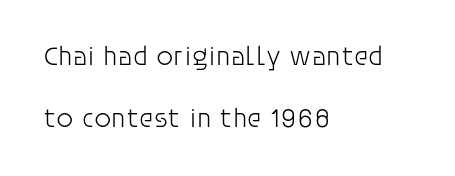
The image shows 27 px text type, upright; set left-aligned, loose line spacing (2.29x), normal letter spacing, not underlined.
